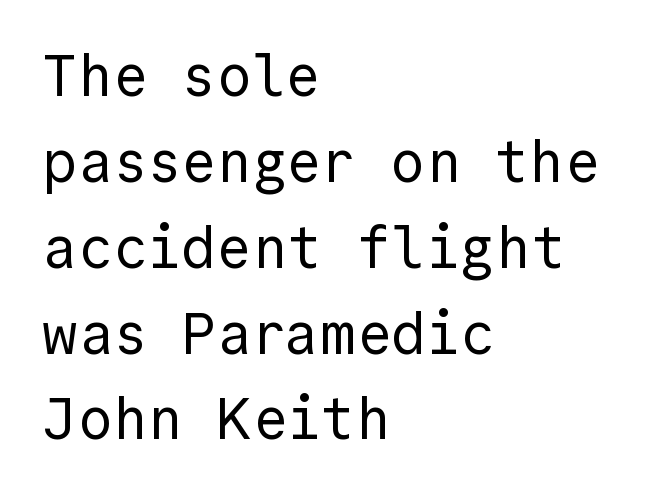
{"serif": "no", "italic": "no", "bold": "no", "weight": "regular", "width": "normal", "x_height": "medium", "monospaced": "yes", "underline": "no", "align": "left", "line_spacing": "normal", "line_spacing_ratio": 1.48, "letter_spacing": "normal", "letter_spacing_em": 0.0, "glyph_px": 58}
